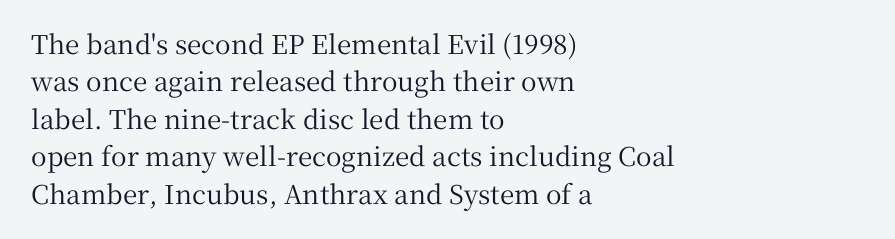
Q: Is the text italic (slanted)? A: No, it is upright.
Q: Is the text underlined? A: No.
Q: How is the paragraph aligned? A: Left-aligned.
Q: Is the spacing between letters normal or unusually wide? A: Normal.
Q: Is the spacing between lines tight, normal or loose? A: Normal.
